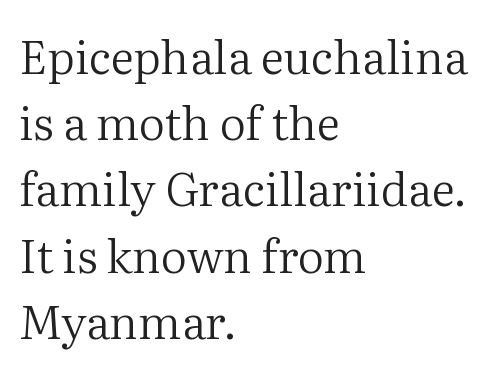
This is serif lettering, the kind often seen in printed books. Heft: none added — not bold. This sample has the flowing, uneven cadence of proportional lettering. Layout note: lines flush left. What stands out about the letter spacing? Nothing — it is the standard amount.
